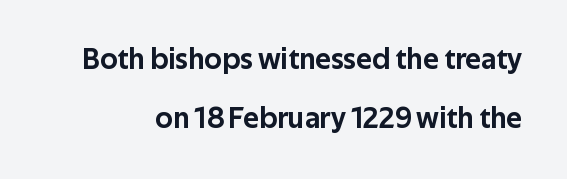
{"serif": "no", "italic": "no", "width": "normal", "stroke_contrast": "low", "x_height": "medium", "monospaced": "no", "underline": "no", "line_spacing": "loose", "line_spacing_ratio": 1.96, "letter_spacing": "normal", "letter_spacing_em": 0.0, "glyph_px": 30}
